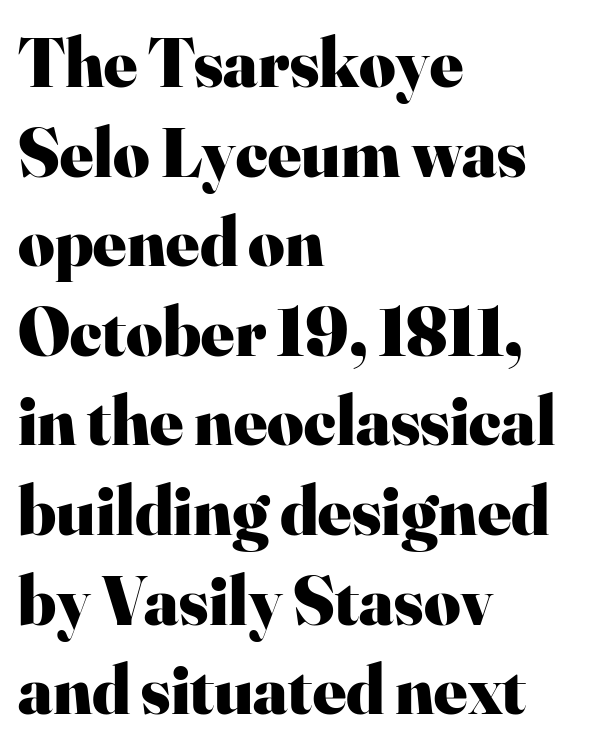
Does the type have serifs? Yes, each stem ends in a small foot. This sample uses an upright cut, with every glyph sitting square on the baseline. Varying glyph widths throughout — classic text-font behaviour. Horizontal alignment here is leftward, the default for most running prose. The letterforms sit shoulder to shoulder at normal distance.
